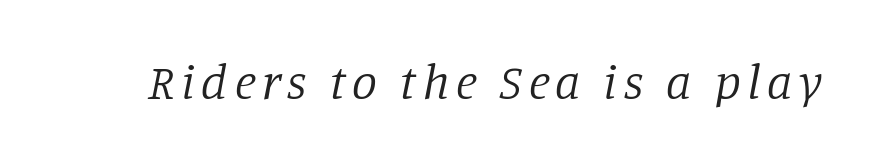
{"serif": "yes", "italic": "yes", "lean": "right", "slant_degrees": 11, "bold": "no", "weight": "regular", "width": "normal", "stroke_contrast": "low", "x_height": "large", "monospaced": "no", "underline": "no", "glyph_px": 50}
